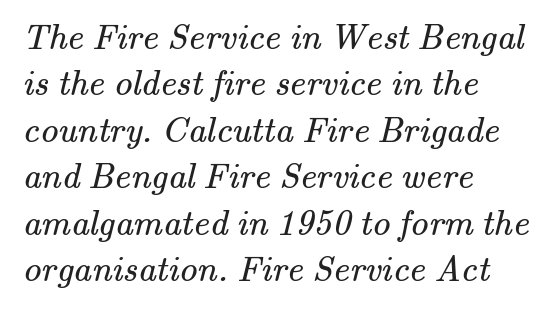
{"serif": "yes", "bold": "no", "weight": "regular", "width": "normal", "stroke_contrast": "medium", "x_height": "small", "monospaced": "no", "underline": "no", "align": "left", "line_spacing": "normal", "line_spacing_ratio": 1.29, "letter_spacing": "normal", "letter_spacing_em": 0.0, "glyph_px": 36}
